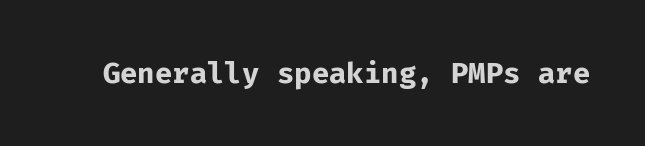
The image shows 29 px bold sans-serif type, upright, monospaced; set normal letter spacing, not underlined; low stroke contrast and a medium x-height.
